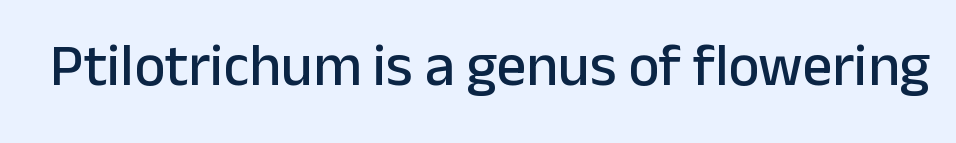
The image shows 59 px sans-serif type, upright; set normal letter spacing, not underlined; low stroke contrast and a medium x-height.
